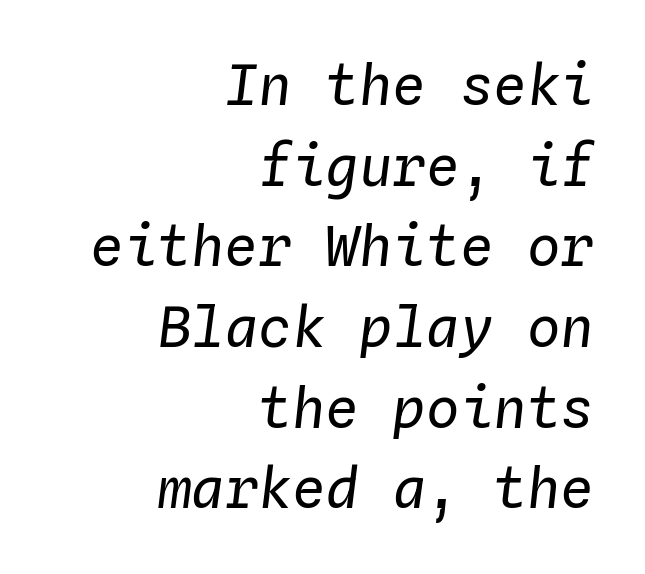
Honestly, there is no underline to notice here at all. Monospaced: the letters line up in strict vertical columns. Think standard paragraph weight, or any step lighter than that. What's the leading like? Ordinary, nothing unusual. The font's italic variant was chosen for this text. The typesetter chose a ragged-left arrangement here.
